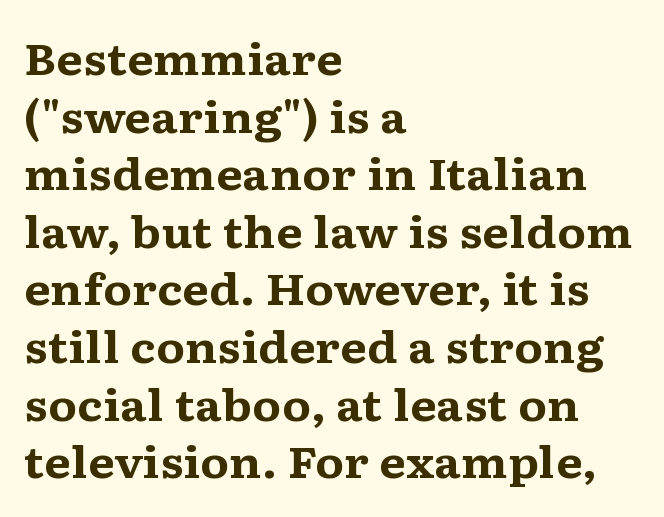
{"serif": "yes", "italic": "no", "bold": "yes", "weight": "bold", "width": "wide", "stroke_contrast": "medium", "x_height": "medium", "monospaced": "no", "underline": "no", "align": "left", "line_spacing": "normal", "line_spacing_ratio": 1.34, "letter_spacing": "normal", "letter_spacing_em": 0.0, "glyph_px": 43}
